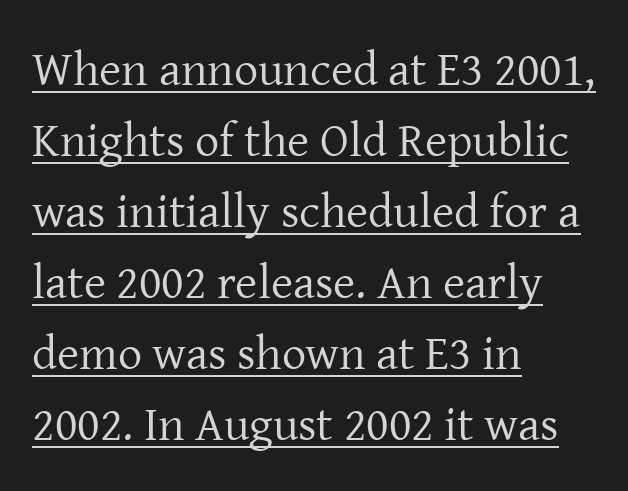
Q: Is the text bold? A: No.
Q: Is the text italic (slanted)? A: No, it is upright.
Q: Is the typeface a serif or a sans-serif typeface? A: Serif.
Q: Is the text underlined? A: Yes.
Q: How is the paragraph aligned? A: Left-aligned.
Q: Is the spacing between letters normal or unusually wide? A: Normal.
Q: Is the spacing between lines tight, normal or loose? A: Normal.
Q: Width (condensed, normal, or wide)? A: Normal.
Q: Stroke contrast? A: Low.
Q: x-height? A: Medium.
Q: Monospaced? A: No.
